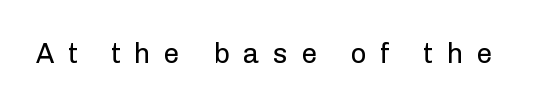
{"serif": "no", "italic": "no", "bold": "no", "weight": "regular", "width": "normal", "stroke_contrast": "low", "x_height": "medium", "monospaced": "no", "underline": "no", "letter_spacing": "wide", "letter_spacing_em": 0.48, "glyph_px": 28}
